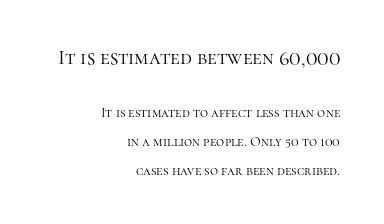
Type without underlining. Here the glyphs are tracked normally, forming tight word shapes. The letters look calm and open, with moderate or lighter stems. A typesetter would call this leading open, well beyond the default. Where is the straight margin? On the right.
